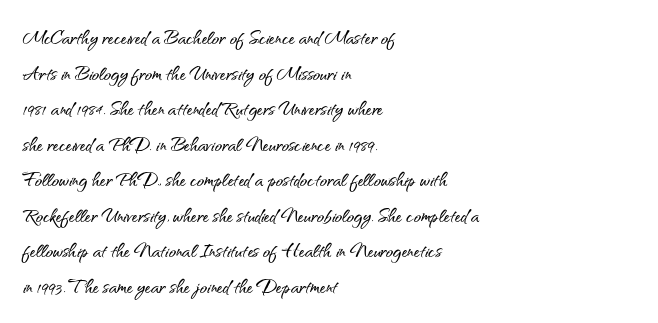
Q: Is the text italic (slanted)? A: Yes.
Q: Is the text underlined? A: No.
Q: How is the paragraph aligned? A: Left-aligned.
Q: Is the spacing between letters normal or unusually wide? A: Normal.
Q: Is the spacing between lines tight, normal or loose? A: Normal.
